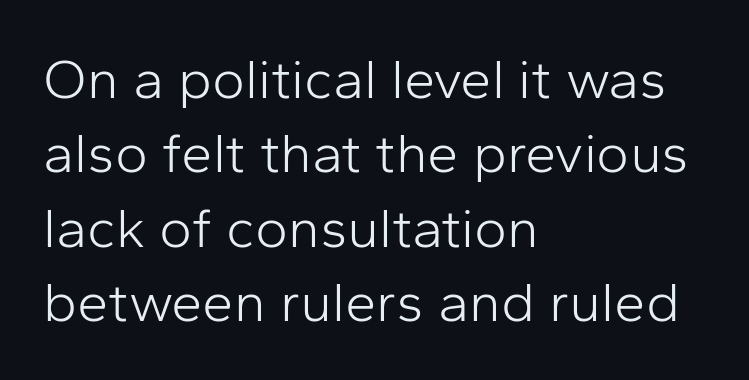
{"serif": "no", "italic": "no", "bold": "no", "weight": "light", "width": "normal", "stroke_contrast": "low", "x_height": "medium", "monospaced": "no", "underline": "no", "align": "left", "line_spacing": "normal", "line_spacing_ratio": 1.33, "letter_spacing": "normal", "letter_spacing_em": 0.0, "glyph_px": 56}
